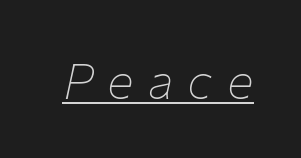
Q: Is the text bold? A: No.
Q: Is the text italic (slanted)? A: Yes, it leans right by about 12 degrees.
Q: Is the text underlined? A: Yes.
Q: Is the spacing between letters normal or unusually wide? A: Unusually wide.
Q: Width (condensed, normal, or wide)? A: Normal.
Q: Stroke contrast? A: Low.
Q: x-height? A: Medium.
Q: Monospaced? A: No.
